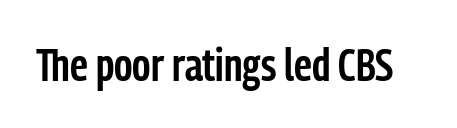
Q: Is the text bold? A: Semi-bold.
Q: Is the text italic (slanted)? A: No, it is upright.
Q: Is the typeface a serif or a sans-serif typeface? A: Sans-serif.
Q: Is the text underlined? A: No.
Q: Is the spacing between letters normal or unusually wide? A: Normal.
Q: Width (condensed, normal, or wide)? A: Condensed.
Q: Stroke contrast? A: Low.
Q: x-height? A: Medium.
Q: Monospaced? A: No.
